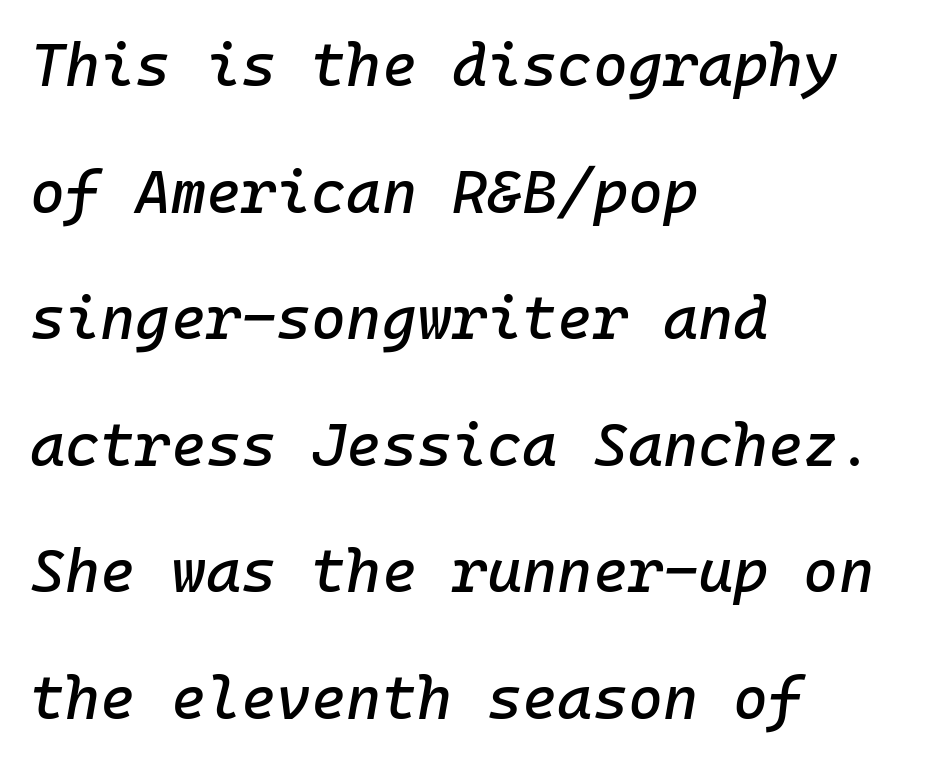
The image shows 60 px text type, italic (leaning right), monospaced; set left-aligned, loose line spacing (2.11x), normal letter spacing, not underlined; low stroke contrast and a medium x-height.
